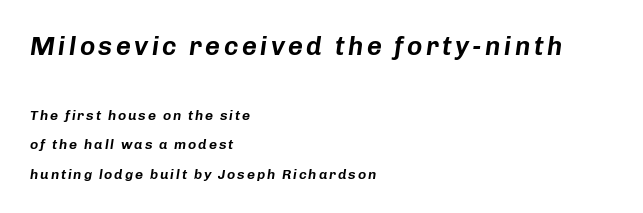
The glyphs are unaccompanied by any horizontal stroke below them. Whoever set this chose breathing room over compactness in the vertical rhythm. The lettering tilts uniformly, giving the passage an italic look. Every row of glyphs begins at an identical x-position on the left. Size hierarchy here favors the leading block over the trailing one.
